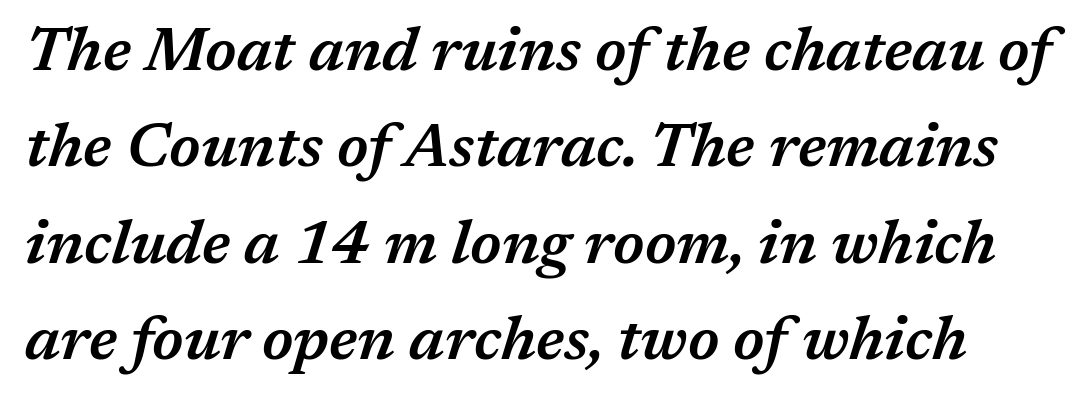
Q: Is the text bold? A: Semi-bold.
Q: Is the text italic (slanted)? A: Yes, it leans right by about 17 degrees.
Q: Is the text underlined? A: No.
Q: Is the spacing between letters normal or unusually wide? A: Normal.
Q: Is the spacing between lines tight, normal or loose? A: Normal.
Q: Width (condensed, normal, or wide)? A: Normal.
Q: Stroke contrast? A: Medium.
Q: x-height? A: Medium.
Q: Monospaced? A: No.
